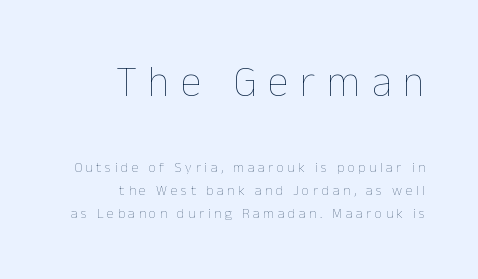
Q: Is the text bold? A: No.
Q: Is the text italic (slanted)? A: No, it is upright.
Q: Is the text underlined? A: No.
Q: How is the paragraph aligned? A: Right-aligned.
Q: Is the spacing between letters normal or unusually wide? A: Unusually wide.
Q: Is the spacing between lines tight, normal or loose? A: Normal.
Q: Which block of text is set in a larger size, the first (top) or the second (bottom)? A: The first (top) one.
Q: Width (condensed, normal, or wide)? A: Normal.
Q: Stroke contrast? A: Low.
Q: x-height? A: Medium.
Q: Monospaced? A: No.
